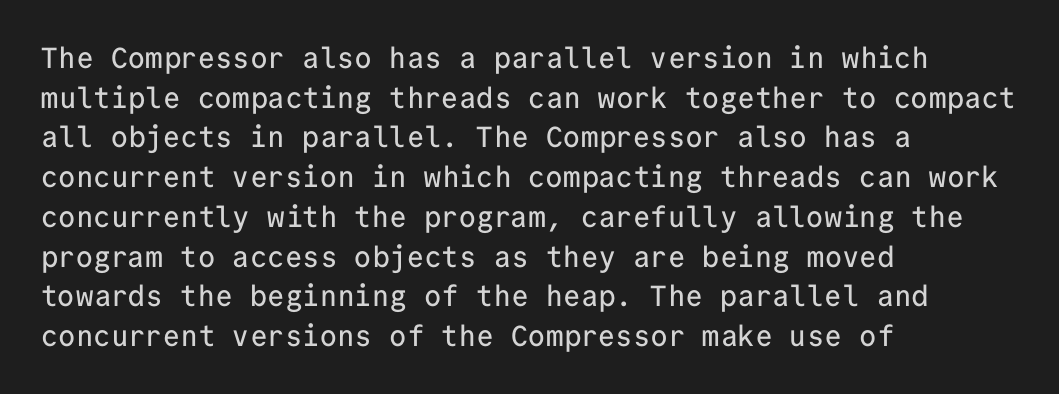
The image shows 29 px sans-serif type, upright, monospaced; set left-aligned, normal line spacing (1.37x), normal letter spacing, not underlined; low stroke contrast and a medium x-height.
